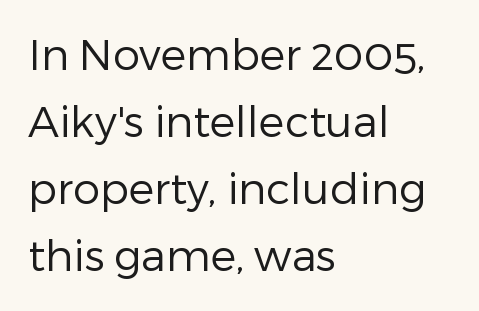
A typesetter would call this proportional, since set widths differ per character. Notice how descenders clear the ascenders below comfortably — that's standard leading. Honestly, the letter spacing is just normal — you wouldn't notice it. The area under the type is left untouched.
